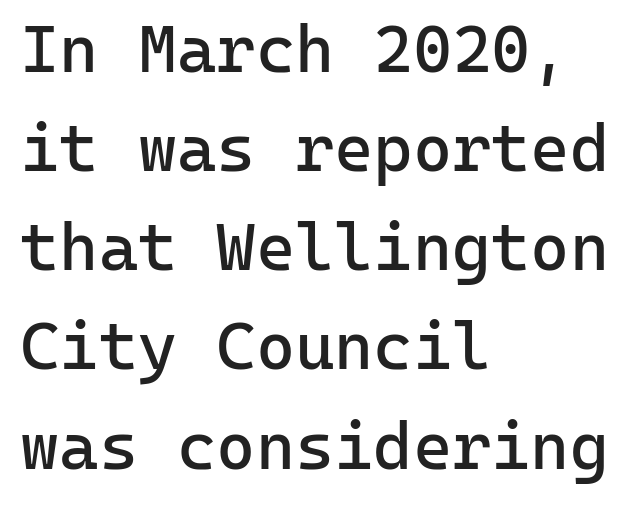
The image shows 67 px regular-weight sans-serif type, upright, monospaced; set left-aligned, normal line spacing (1.48x), normal letter spacing, not underlined; low stroke contrast and a medium x-height.
